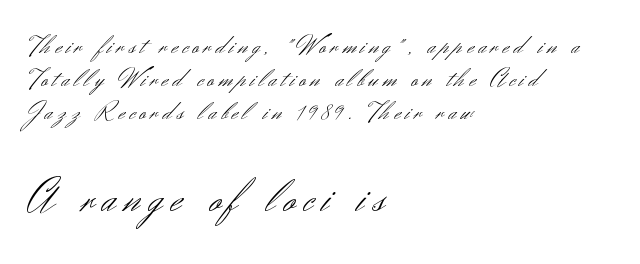
Check where the strokes stop: nothing finishes them off — pure sans. Do the characters align in a grid? No, the font is proportional. The glyphs are unaccompanied by any horizontal stroke below them. This rendering uses left alignment, leaving the right contour irregular. Compared with a typical body face, this is equally light or lighter still.
